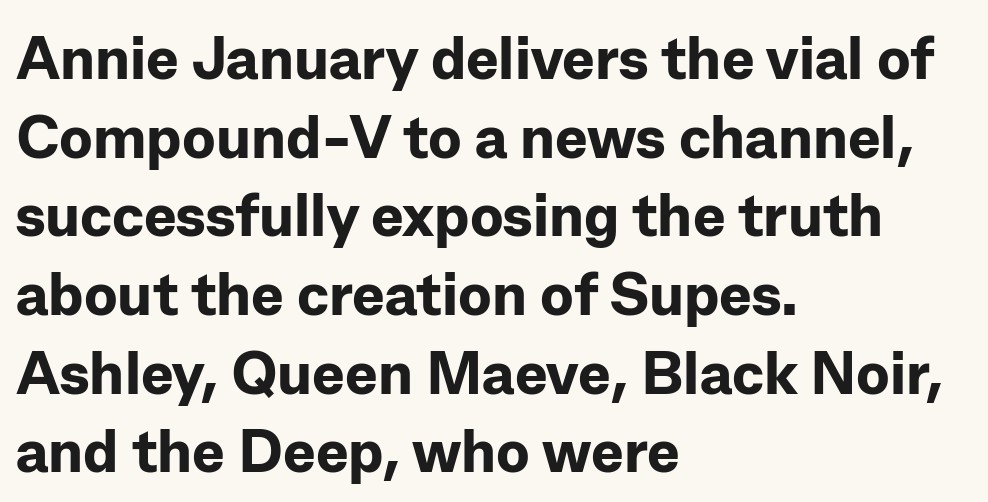
The image shows 61 px bold sans-serif type, upright; set left-aligned, normal line spacing (1.29x), normal letter spacing, not underlined; low stroke contrast and a medium x-height.
